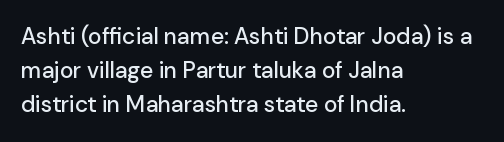
{"italic": "no", "underline": "no", "align": "left", "line_spacing": "normal", "line_spacing_ratio": 1.48, "letter_spacing": "normal", "letter_spacing_em": 0.0, "glyph_px": 23}
